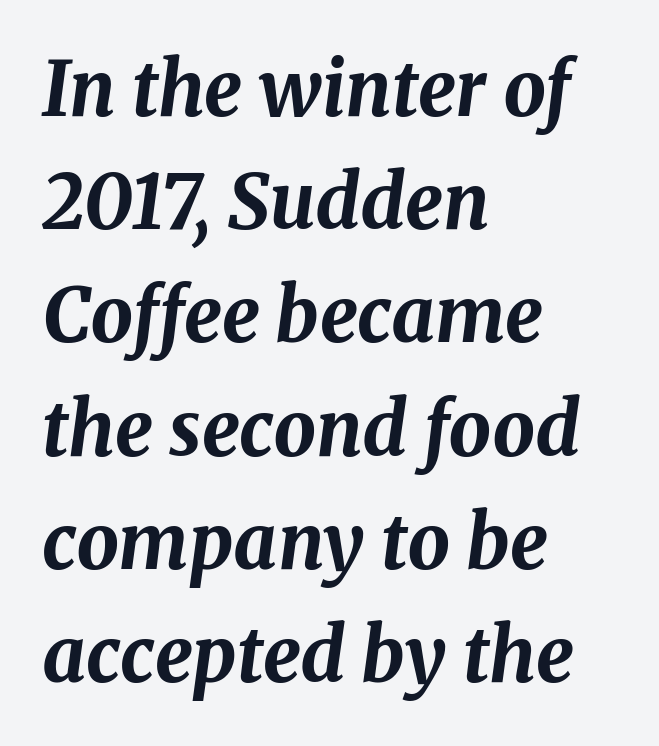
The image shows 75 px bold type, italic (leaning right); set left-aligned, normal line spacing (1.51x), normal letter spacing, not underlined; medium stroke contrast and a medium x-height.
